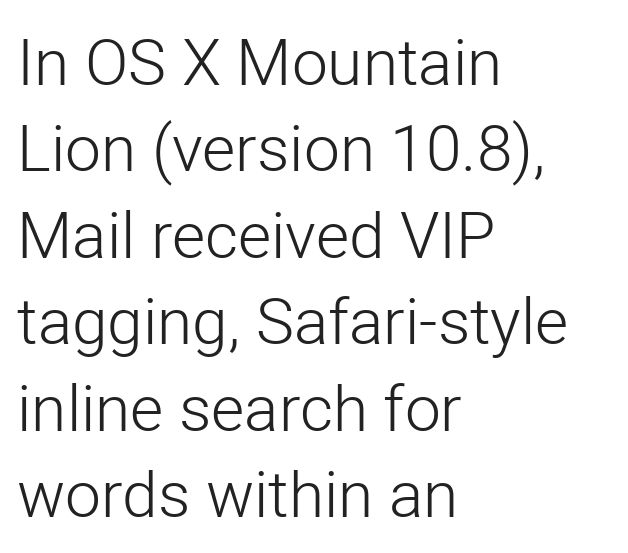
A normal amount of white space separates one row of letters from the next. Each letter keeps its own natural width here, so spacing adapts to shape. In terms of posture, this sample is upright. Note: no serifs on the glyphs. Compared with a centered layout, this one pins lines to the left instead.
